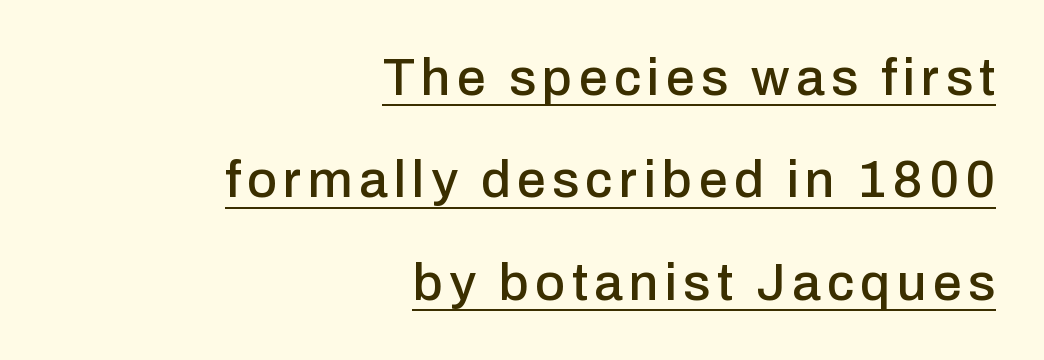
You can see a thin bar hugging the bottom of the glyphs. Looks like regular typesetting: each glyph gets only the width it needs. A typesetter would label this face a sans. Visually the block forms a straight wall on the right and a jagged coastline on the left. Upright lettering throughout. Leading is clearly above the norm, producing a sparse column.
